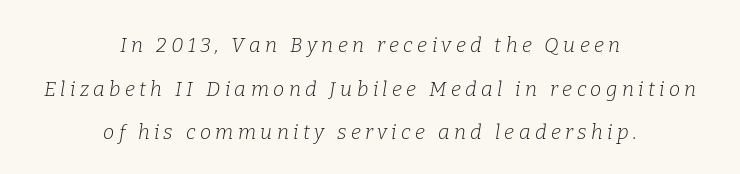
{"italic": "yes", "lean": "right", "slant_degrees": 9, "bold": "no", "underline": "no", "align": "center", "line_spacing": "loose", "line_spacing_ratio": 2.18, "letter_spacing": "wide", "letter_spacing_em": 0.22, "glyph_px": 20}
